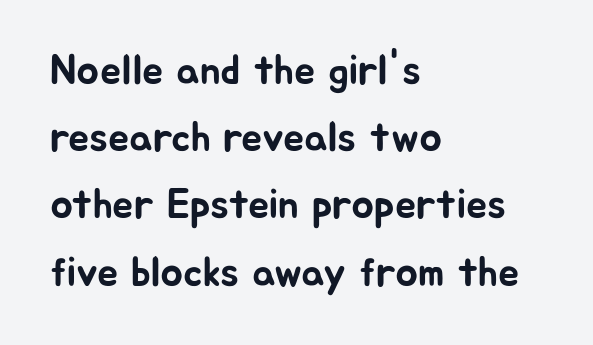
Q: Is the text italic (slanted)? A: No, it is upright.
Q: Is the typeface a serif or a sans-serif typeface? A: Sans-serif.
Q: Is the text underlined? A: No.
Q: How is the paragraph aligned? A: Left-aligned.
Q: Is the spacing between letters normal or unusually wide? A: Normal.
Q: Is the spacing between lines tight, normal or loose? A: Normal.
Q: Width (condensed, normal, or wide)? A: Normal.
Q: Stroke contrast? A: Low.
Q: x-height? A: Medium.
Q: Monospaced? A: No.
